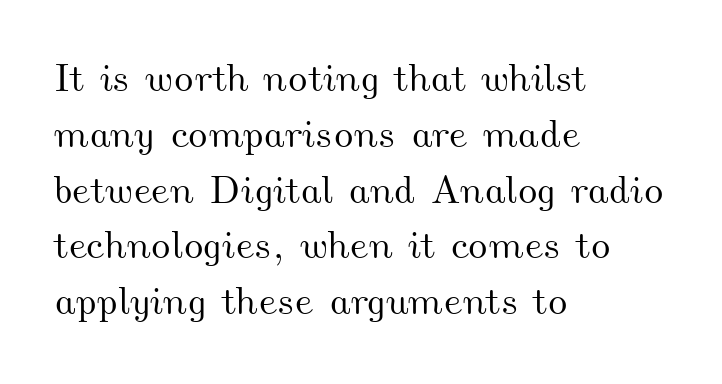
The rows are spaced the way most documents space them. The gap between lines stays unmarked. How are the letters spaced? Ordinarily, with no added tracking. The face used here is proportionally spaced, like ordinary book or web type. Line beginnings align vertically; line endings do not.
